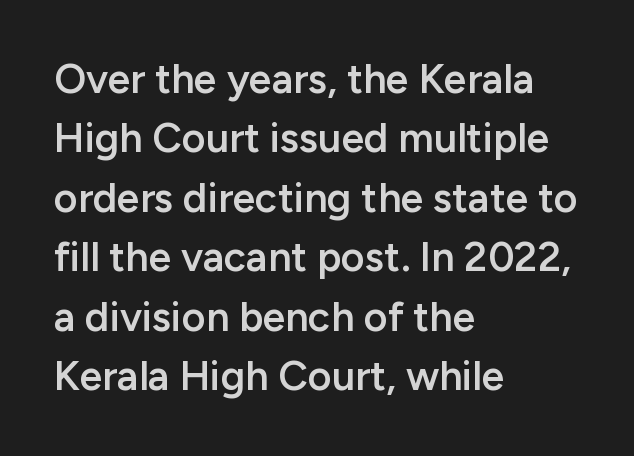
Q: Is the text bold? A: Semi-bold.
Q: Is the text italic (slanted)? A: No, it is upright.
Q: Is the typeface a serif or a sans-serif typeface? A: Sans-serif.
Q: Is the text underlined? A: No.
Q: How is the paragraph aligned? A: Left-aligned.
Q: Is the spacing between letters normal or unusually wide? A: Normal.
Q: Is the spacing between lines tight, normal or loose? A: Normal.
Q: Width (condensed, normal, or wide)? A: Normal.
Q: Stroke contrast? A: Low.
Q: x-height? A: Medium.
Q: Monospaced? A: No.
